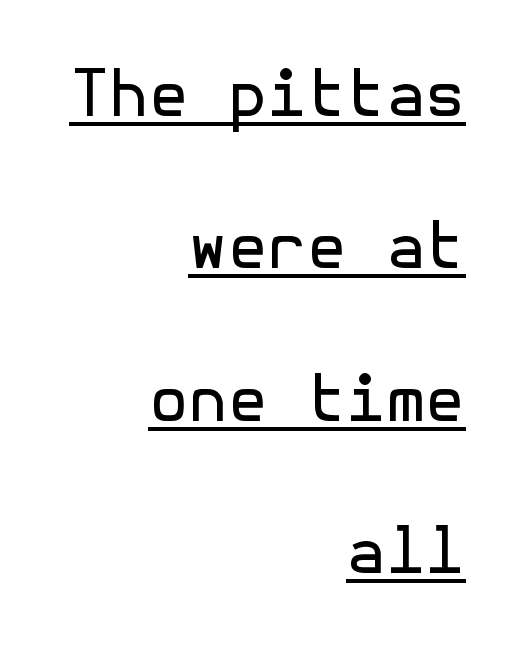
Q: Is the text bold? A: No.
Q: Is the text italic (slanted)? A: No, it is upright.
Q: Is the typeface a serif or a sans-serif typeface? A: Sans-serif.
Q: Is the text underlined? A: Yes.
Q: How is the paragraph aligned? A: Right-aligned.
Q: Is the spacing between letters normal or unusually wide? A: Normal.
Q: Is the spacing between lines tight, normal or loose? A: Loose.
Q: Width (condensed, normal, or wide)? A: Normal.
Q: x-height? A: Medium.
